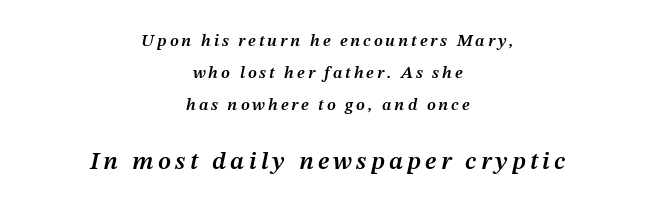
{"italic": "yes", "lean": "right", "slant_degrees": 12, "bold": "semi", "underline": "no", "align": "center", "line_spacing_ratio": 1.88, "larger_block": "second", "size_ratio": 1.47, "glyph_px": 25}
